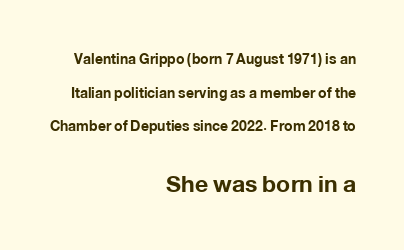
The image shows 23 px bold type, upright; set right-aligned, loose line spacing (2.4x), normal letter spacing, not underlined; the second (bottom) block is 1.64x larger.
